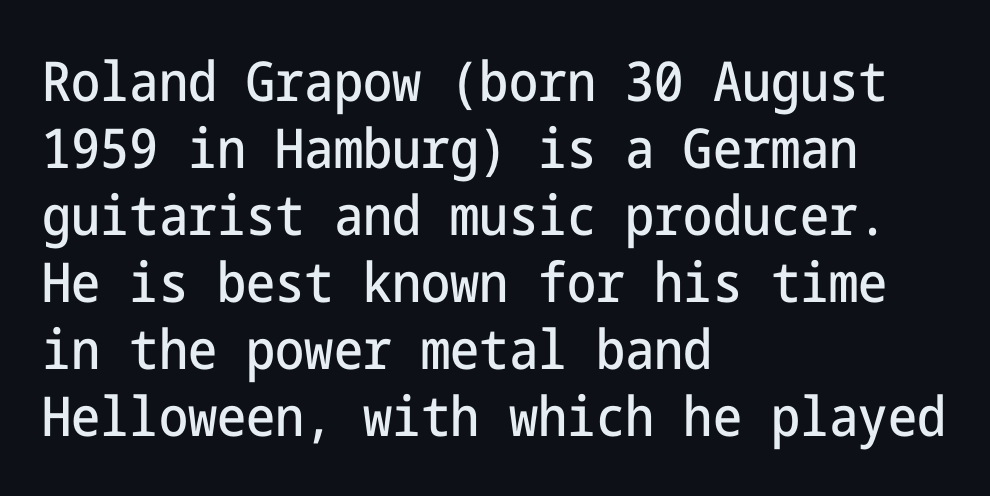
Q: Is the text italic (slanted)? A: No, it is upright.
Q: Is the typeface a serif or a sans-serif typeface? A: Sans-serif.
Q: Is the text underlined? A: No.
Q: How is the paragraph aligned? A: Left-aligned.
Q: Is the spacing between letters normal or unusually wide? A: Normal.
Q: Width (condensed, normal, or wide)? A: Condensed.
Q: Stroke contrast? A: Low.
Q: x-height? A: Medium.
